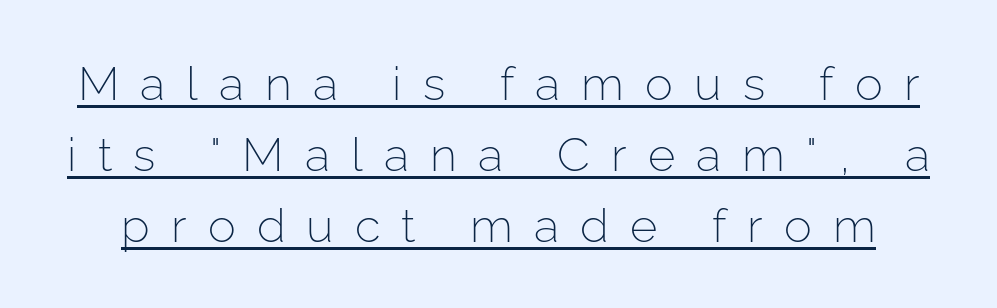
The typeface has the unassuming heft of standard copy or less. The font family rendered here belongs to the sans-serif group. A typesetter would call this leading conventional body-copy spacing. You can see a thin bar hugging the bottom of the glyphs. This sample uses an upright cut, with every glyph sitting square on the baseline.
